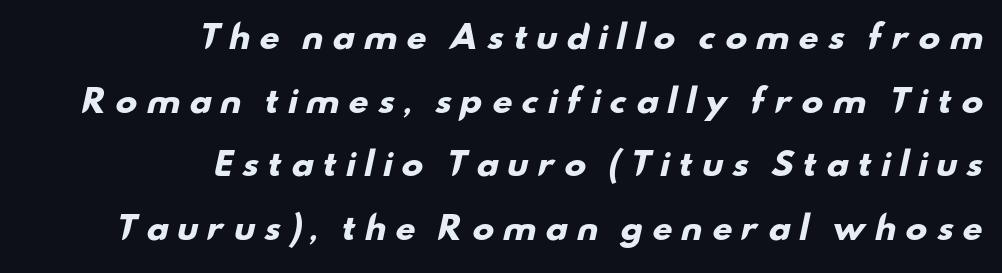
{"serif": "no", "bold": "yes", "weight": "heavy", "width": "wide", "stroke_contrast": "low", "x_height": "small", "monospaced": "no", "underline": "no", "align": "right", "line_spacing": "loose", "line_spacing_ratio": 1.99, "letter_spacing": "wide", "letter_spacing_em": 0.25, "glyph_px": 32}
